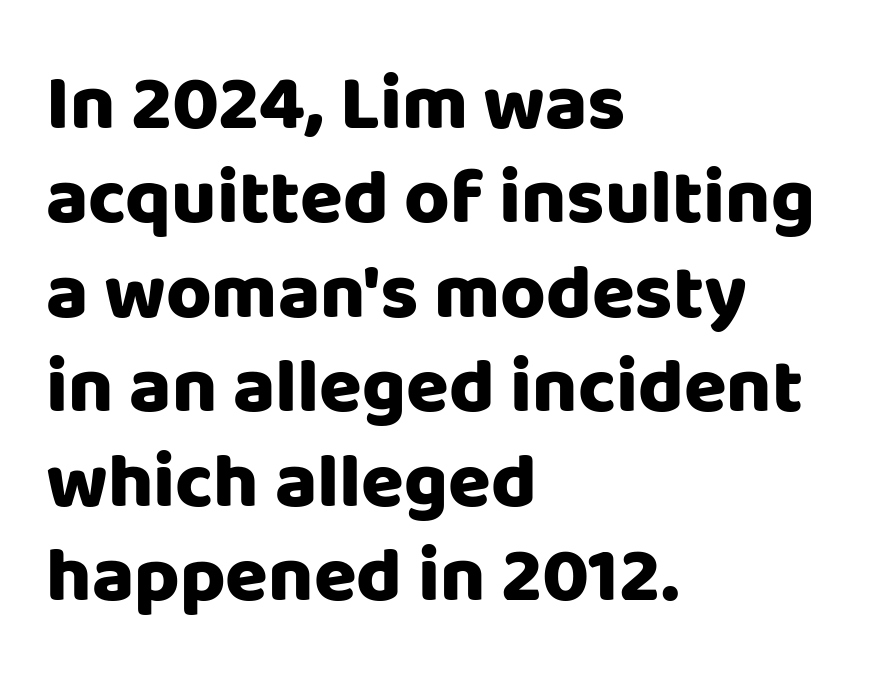
The image shows 78 px heavy sans-serif type, upright; set left-aligned, line spacing 1.21x, normal letter spacing, not underlined; low stroke contrast and a large x-height.
